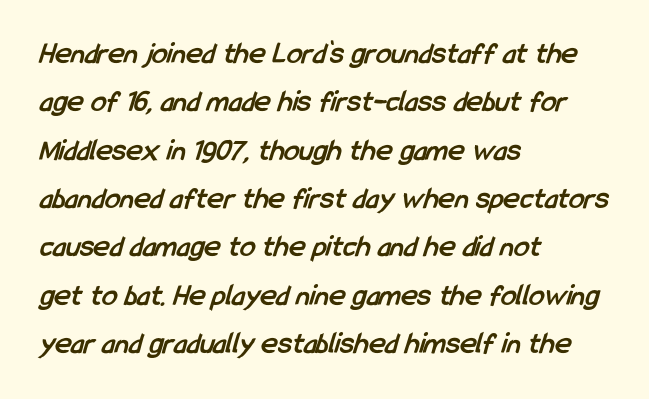
The image shows 31 px semibold, condensed sans-serif type; set left-aligned, normal line spacing (1.56x), normal letter spacing, not underlined; low stroke contrast and a medium x-height.
